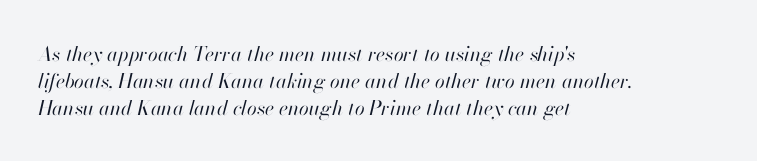
Q: Is the text bold? A: No.
Q: Is the text italic (slanted)? A: Yes, it leans right by about 13 degrees.
Q: Is the text underlined? A: No.
Q: How is the paragraph aligned? A: Left-aligned.
Q: Is the spacing between letters normal or unusually wide? A: Normal.
Q: Is the spacing between lines tight, normal or loose? A: Normal.
